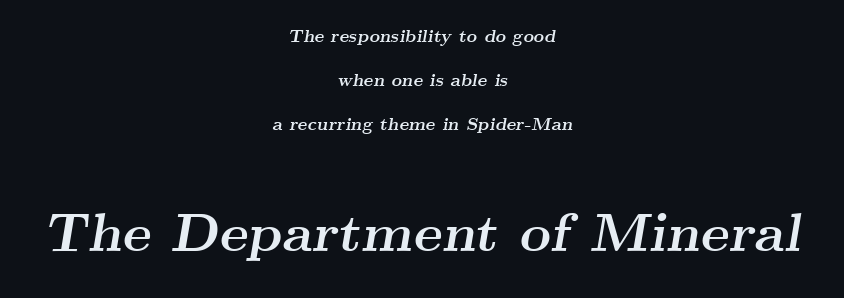
Q: Is the text bold? A: Yes.
Q: Is the text italic (slanted)? A: Yes, it leans right by about 9 degrees.
Q: Is the typeface a serif or a sans-serif typeface? A: Serif.
Q: Is the text underlined? A: No.
Q: How is the paragraph aligned? A: Centered.
Q: Is the spacing between letters normal or unusually wide? A: Normal.
Q: Is the spacing between lines tight, normal or loose? A: Loose.
Q: Which block of text is set in a larger size, the first (top) or the second (bottom)? A: The second (bottom) one.
Q: Width (condensed, normal, or wide)? A: Wide.
Q: Stroke contrast? A: Medium.
Q: x-height? A: Small.
Q: Monospaced? A: No.
